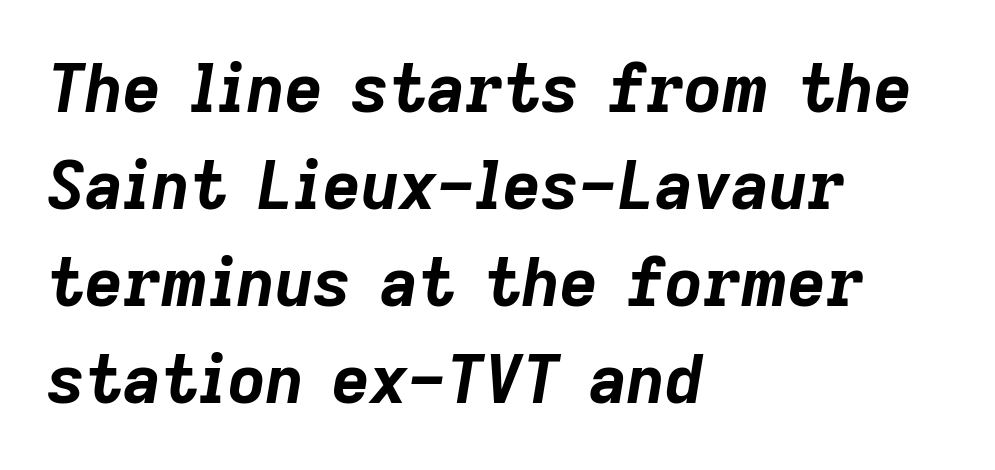
Q: Is the text bold? A: Yes.
Q: Is the text italic (slanted)? A: Yes, it leans right by about 9 degrees.
Q: Is the text underlined? A: No.
Q: How is the paragraph aligned? A: Left-aligned.
Q: Is the spacing between letters normal or unusually wide? A: Normal.
Q: Is the spacing between lines tight, normal or loose? A: Normal.
Q: Width (condensed, normal, or wide)? A: Normal.
Q: Stroke contrast? A: Low.
Q: x-height? A: Medium.
Q: Monospaced? A: No.
